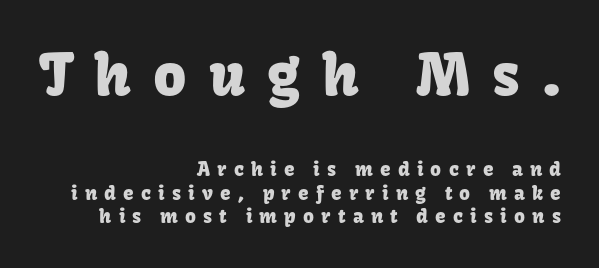
The image shows 58 px sans-serif type, upright; set right-aligned, normal line spacing (1.25x), unusually wide letter spacing (+0.38 em), not underlined; the first (top) block is 3.05x larger; low stroke contrast and a medium x-height.
